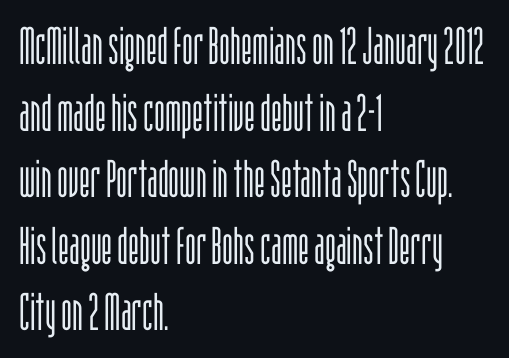
Q: Is the text bold? A: No.
Q: Is the text italic (slanted)? A: No, it is upright.
Q: Is the typeface a serif or a sans-serif typeface? A: Sans-serif.
Q: Is the text underlined? A: No.
Q: How is the paragraph aligned? A: Left-aligned.
Q: Is the spacing between letters normal or unusually wide? A: Normal.
Q: Is the spacing between lines tight, normal or loose? A: Normal.
Q: Width (condensed, normal, or wide)? A: Condensed.
Q: Stroke contrast? A: Low.
Q: x-height? A: Large.
Q: Monospaced? A: No.
